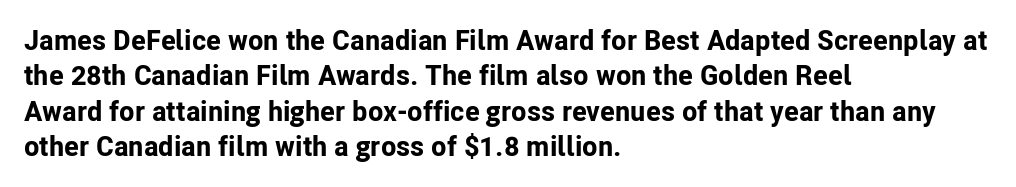
{"serif": "no", "italic": "no", "bold": "yes", "weight": "bold", "width": "normal", "stroke_contrast": "low", "x_height": "medium", "monospaced": "no", "underline": "no", "align": "left", "line_spacing": "normal", "line_spacing_ratio": 1.26, "letter_spacing": "normal", "letter_spacing_em": 0.0, "glyph_px": 28}
